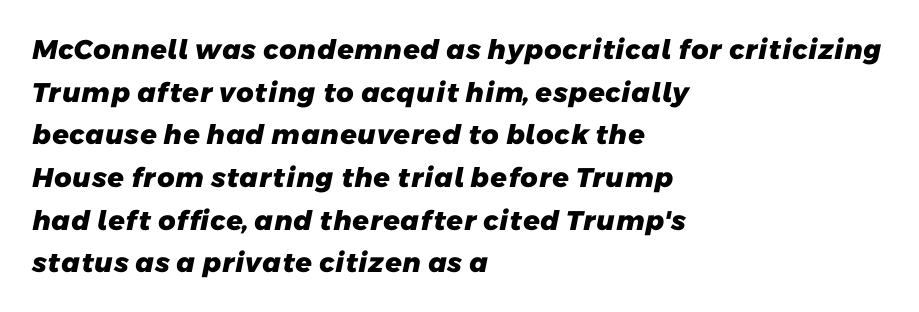
Q: Is the text bold? A: Yes.
Q: Is the text underlined? A: No.
Q: How is the paragraph aligned? A: Left-aligned.
Q: Is the spacing between letters normal or unusually wide? A: Normal.
Q: Is the spacing between lines tight, normal or loose? A: Normal.
